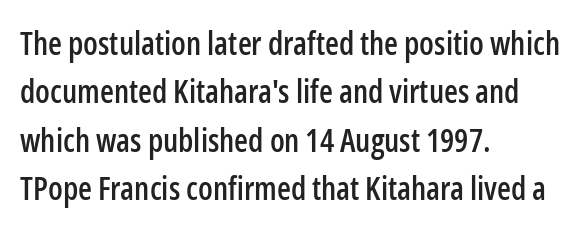
The letters stand straight up with perfectly vertical stems. The font family rendered here belongs to the sans-serif group. A typesetter would call this leading conventional body-copy spacing. Is the block centered? No — it sits flush against the left margin. You could not count columns in this text — the font is proportionally spaced.
